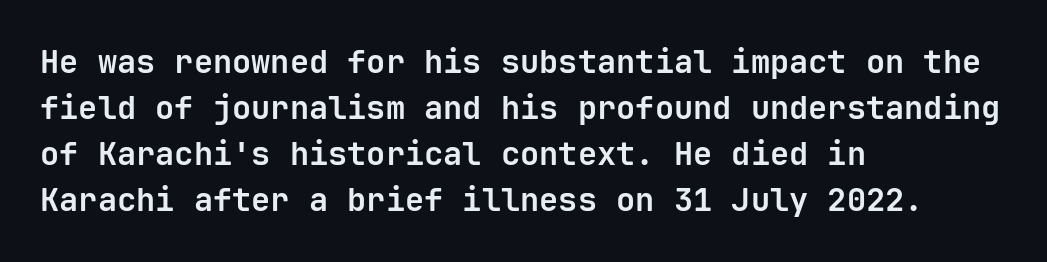
Check where the strokes stop: nothing finishes them off — pure sans. The area under the type is left untouched. Posture: straight, roman, zero tilt. A classic flush-left, rag-right setting is used for this passage. Here the glyphs are tracked normally, forming tight word shapes.
